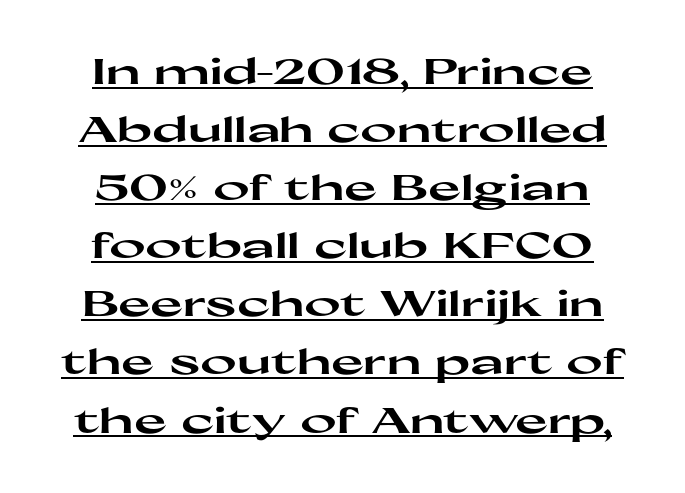
Style check: upright. Nobody touched the tracking dial on this one. Line spacing here is normal. How heavy is the stroke? Heavy — this is a bold.
